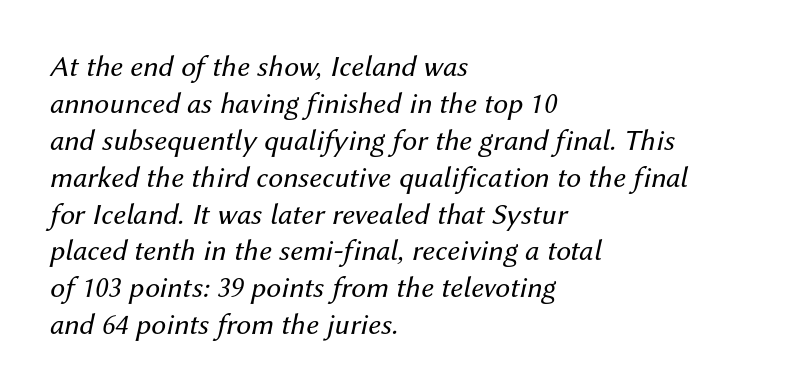
{"italic": "yes", "lean": "right", "slant_degrees": 12, "bold": "no", "weight": "regular", "width": "normal", "stroke_contrast": "medium", "x_height": "medium", "monospaced": "no", "underline": "no", "align": "left", "line_spacing_ratio": 1.23, "letter_spacing": "normal", "letter_spacing_em": 0.0, "glyph_px": 30}
